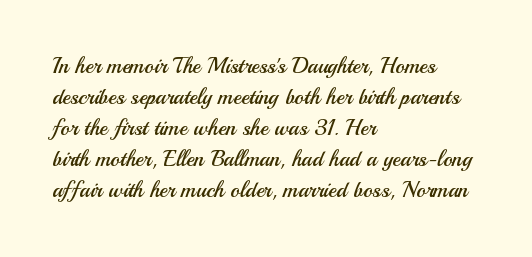
{"bold": "no", "underline": "no", "align": "left", "line_spacing": "normal", "line_spacing_ratio": 1.41, "letter_spacing": "normal", "letter_spacing_em": 0.0, "glyph_px": 22}
